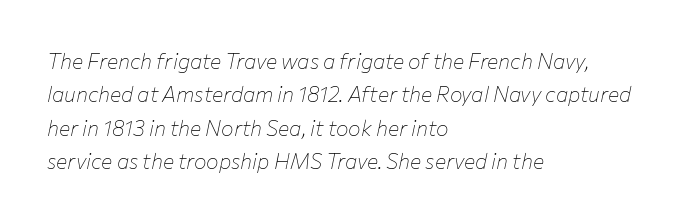
Q: Is the text bold? A: No.
Q: Is the text italic (slanted)? A: Yes, it leans right by about 12 degrees.
Q: Is the text underlined? A: No.
Q: How is the paragraph aligned? A: Left-aligned.
Q: Is the spacing between letters normal or unusually wide? A: Normal.
Q: Is the spacing between lines tight, normal or loose? A: Normal.
